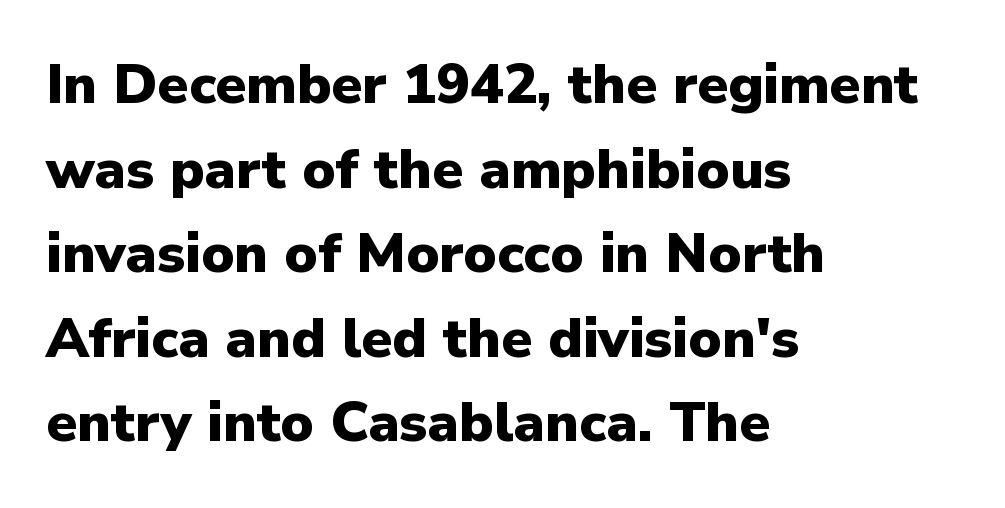
The image shows 56 px heavy sans-serif type, upright; set left-aligned, normal line spacing (1.51x), normal letter spacing, not underlined; low stroke contrast and a medium x-height.
